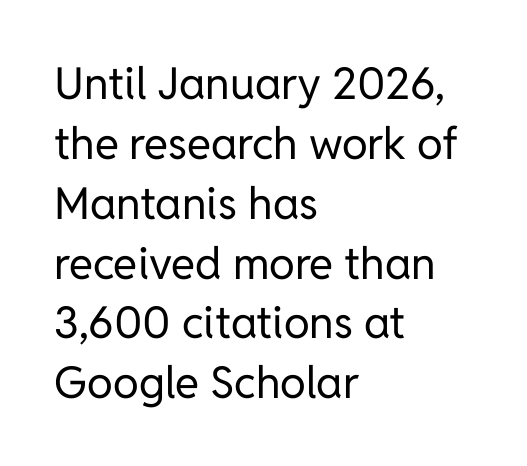
Q: Is the text bold? A: No.
Q: Is the text italic (slanted)? A: No, it is upright.
Q: Is the typeface a serif or a sans-serif typeface? A: Sans-serif.
Q: Is the text underlined? A: No.
Q: How is the paragraph aligned? A: Left-aligned.
Q: Is the spacing between letters normal or unusually wide? A: Normal.
Q: Is the spacing between lines tight, normal or loose? A: Normal.
Q: Width (condensed, normal, or wide)? A: Normal.
Q: Stroke contrast? A: Low.
Q: x-height? A: Medium.
Q: Monospaced? A: No.
